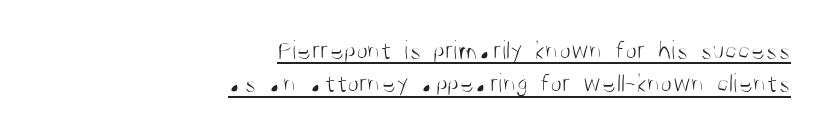
Looks like someone drew a line under every word here. This rendering leaves character spacing at its baseline value. Typeset ragged left — the right edge is the straight one. The lettering holds an erect, upright posture throughout. Bold? No — there's no thickening of the strokes.
